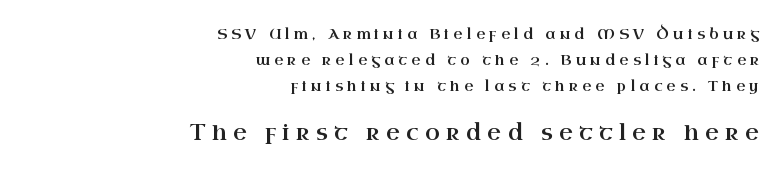
Q: Is the text italic (slanted)? A: No, it is upright.
Q: Is the text underlined? A: No.
Q: How is the paragraph aligned? A: Right-aligned.
Q: Is the spacing between letters normal or unusually wide? A: Unusually wide.
Q: Which block of text is set in a larger size, the first (top) or the second (bottom)? A: The second (bottom) one.
